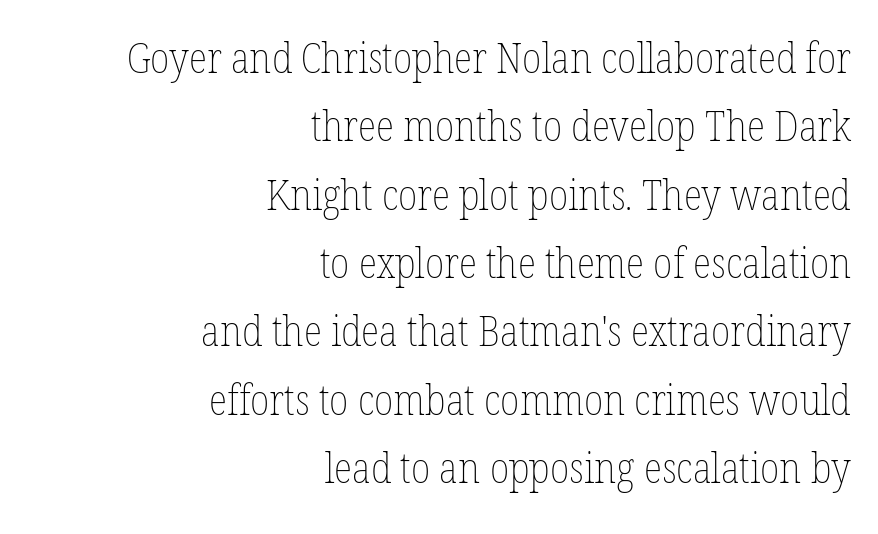
The strokes are not fattened; the text isn't bold. Do the characters align in a grid? No, the font is proportional. Teacher's note: observe the even right margin — that is flush-right alignment. The baseline area is clear. These lines sit exactly where default settings would place them. Quick note: not italic, upright.
